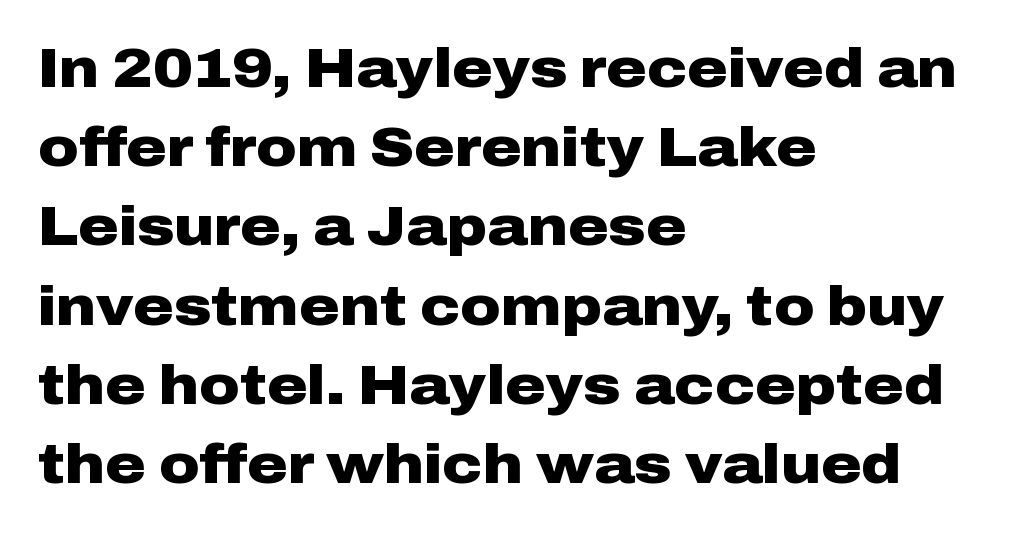
Q: Is the text bold? A: Yes.
Q: Is the text italic (slanted)? A: No, it is upright.
Q: Is the typeface a serif or a sans-serif typeface? A: Sans-serif.
Q: Is the text underlined? A: No.
Q: How is the paragraph aligned? A: Left-aligned.
Q: Is the spacing between letters normal or unusually wide? A: Normal.
Q: Is the spacing between lines tight, normal or loose? A: Normal.
Q: Width (condensed, normal, or wide)? A: Wide.
Q: Stroke contrast? A: Low.
Q: x-height? A: Medium.
Q: Monospaced? A: No.
